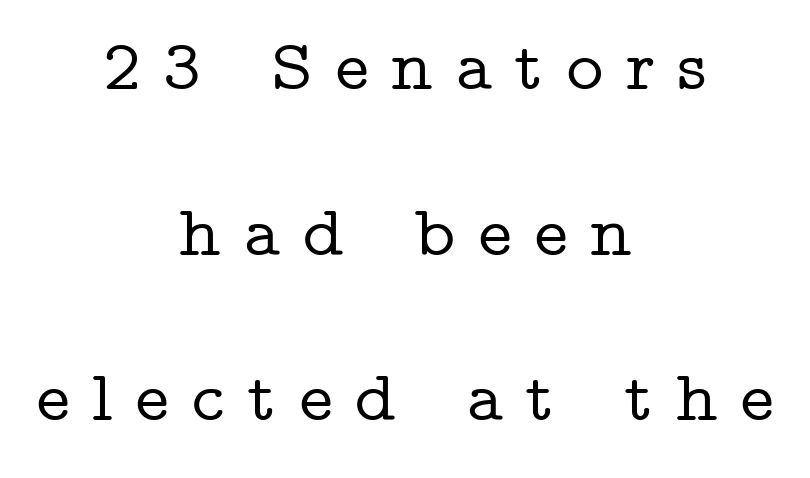
Q: Is the text italic (slanted)? A: No, it is upright.
Q: Is the typeface a serif or a sans-serif typeface? A: Serif.
Q: Is the text underlined? A: No.
Q: How is the paragraph aligned? A: Centered.
Q: Is the spacing between letters normal or unusually wide? A: Unusually wide.
Q: Is the spacing between lines tight, normal or loose? A: Loose.
Q: Width (condensed, normal, or wide)? A: Wide.
Q: Stroke contrast? A: Low.
Q: x-height? A: Medium.
Q: Monospaced? A: No.
